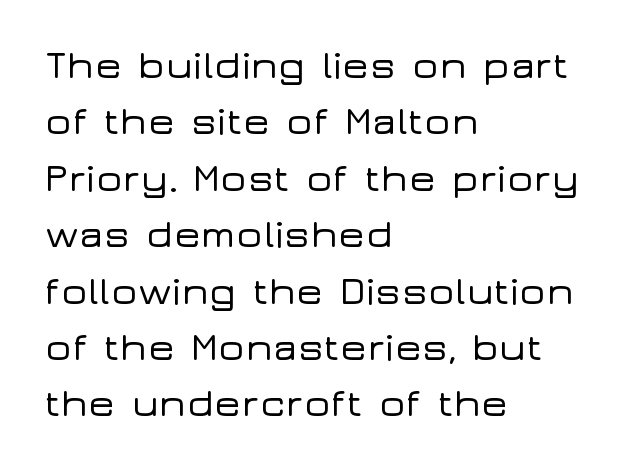
The image shows 40 px wide sans-serif type, upright; set left-aligned, normal line spacing (1.41x), normal letter spacing, not underlined; low stroke contrast and a medium x-height.
